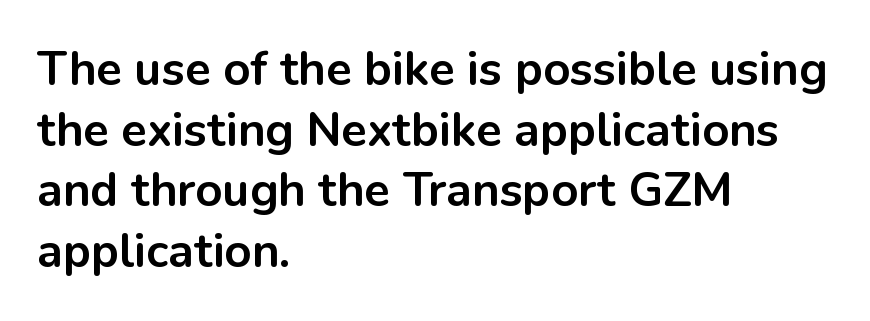
The image shows 47 px bold sans-serif type, upright; set left-aligned, normal line spacing (1.29x), normal letter spacing, not underlined; low stroke contrast and a medium x-height.
